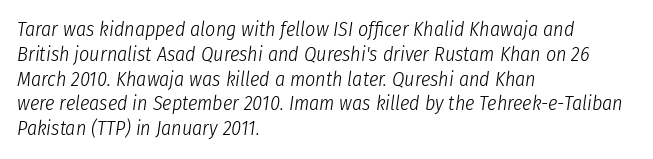
The image shows 20 px text type, italic (leaning right); set left-aligned, line spacing 1.24x, normal letter spacing, not underlined.
